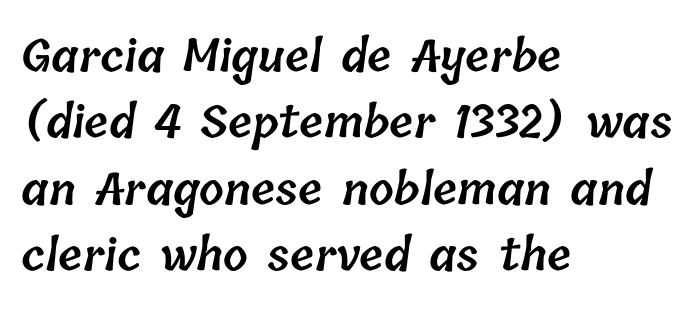
{"bold": "semi", "weight": "semibold", "width": "normal", "stroke_contrast": "low", "x_height": "medium", "monospaced": "no", "underline": "no", "align": "left", "line_spacing": "normal", "line_spacing_ratio": 1.51, "letter_spacing": "normal", "letter_spacing_em": 0.0, "glyph_px": 44}
